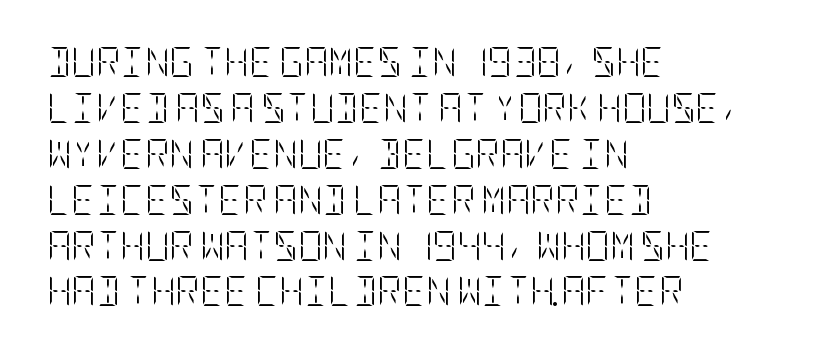
{"italic": "no", "bold": "no", "weight": "light", "width": "condensed", "stroke_contrast": "low", "x_height": "large", "underline": "no", "align": "left", "line_spacing": "normal", "line_spacing_ratio": 1.53, "letter_spacing": "normal", "letter_spacing_em": 0.0, "glyph_px": 30}
